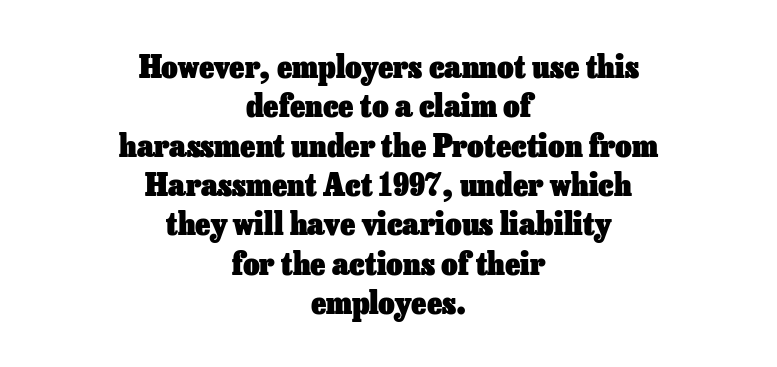
Which margin do the lines hug? Neither — every line sits in the middle. Ordinary non-slanted type is in use. No extra tracking has been applied to these lines. The face used here has the dense, thick strokes of a bold. The passage shown is typed in a proportional face where columns would drift. A bare baseline throughout the passage.
